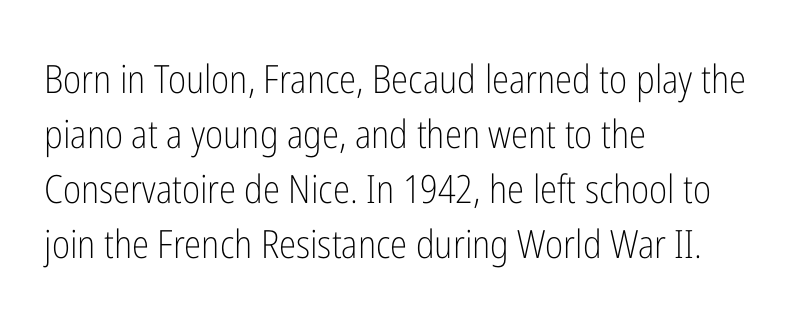
Think standard paragraph weight, or any step lighter than that. Each line starts at the same left margin while the right side varies. This sample uses an upright cut, with every glyph sitting square on the baseline. The baseline area is clear.
